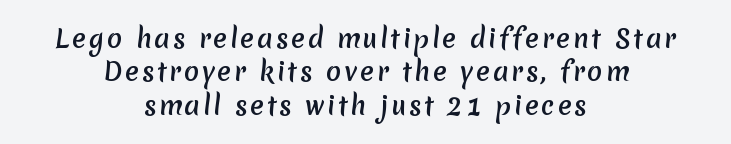
Q: Is the text underlined? A: No.
Q: How is the paragraph aligned? A: Centered.
Q: Is the spacing between lines tight, normal or loose? A: Normal.
